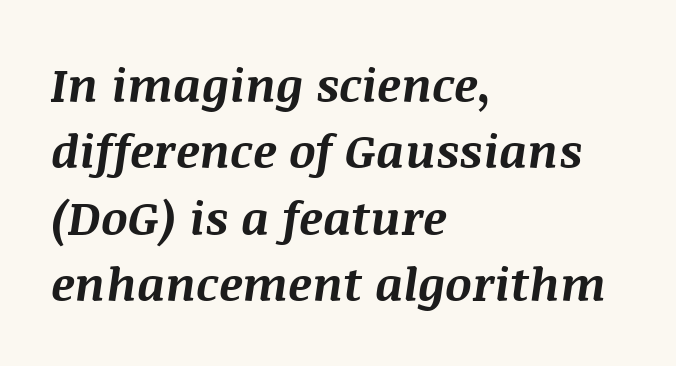
{"italic": "yes", "lean": "right", "slant_degrees": 8, "bold": "yes", "weight": "bold", "width": "normal", "stroke_contrast": "medium", "x_height": "large", "monospaced": "no", "underline": "no", "align": "left", "line_spacing": "normal", "line_spacing_ratio": 1.41, "letter_spacing": "normal", "letter_spacing_em": 0.0, "glyph_px": 47}
